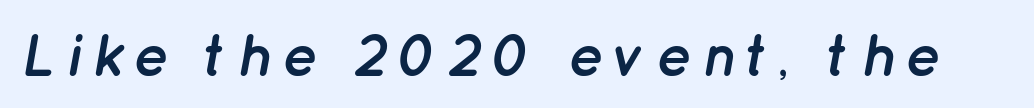
Q: Is the text bold? A: Yes.
Q: Is the text italic (slanted)? A: Yes, it leans right by about 12 degrees.
Q: Is the text underlined? A: No.
Q: Width (condensed, normal, or wide)? A: Normal.
Q: Stroke contrast? A: Low.
Q: x-height? A: Medium.
Q: Monospaced? A: No.
